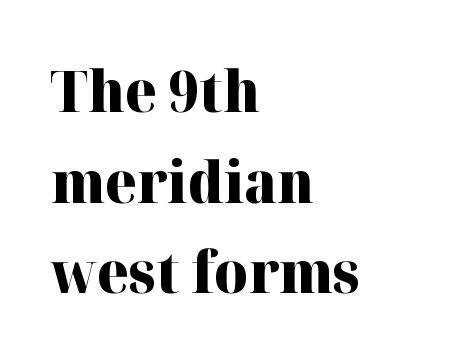
{"serif": "yes", "italic": "no", "bold": "yes", "weight": "heavy", "width": "normal", "stroke_contrast": "high", "x_height": "medium", "monospaced": "no", "underline": "no", "align": "left", "line_spacing": "normal", "line_spacing_ratio": 1.59, "letter_spacing": "normal", "letter_spacing_em": 0.0, "glyph_px": 57}
